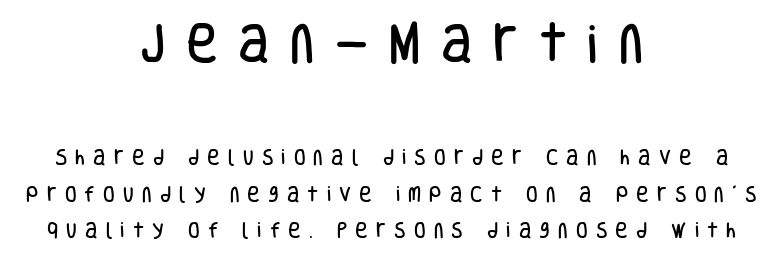
The rendering uses natural spacing where letterforms have individual widths. Students, note that the glyphs here are deliberately spaced far apart. Just letters on the line, the space beneath them empty. In CSS terms this would be text-align: center. Observe the absence of serifs on each vertical stroke in this sample. The block of text is sparse from top to bottom, with ample space between rows.
